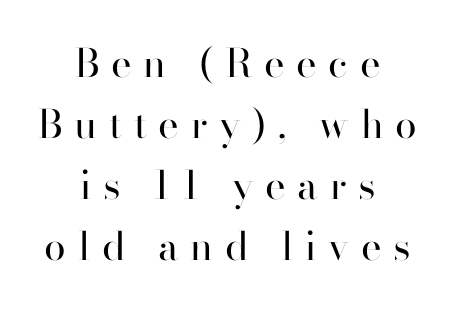
{"serif": "no", "italic": "no", "bold": "no", "weight": "regular", "width": "normal", "stroke_contrast": "high", "x_height": "small", "monospaced": "no", "underline": "no", "align": "center", "line_spacing": "normal", "line_spacing_ratio": 1.56, "letter_spacing": "wide", "letter_spacing_em": 0.3, "glyph_px": 39}
